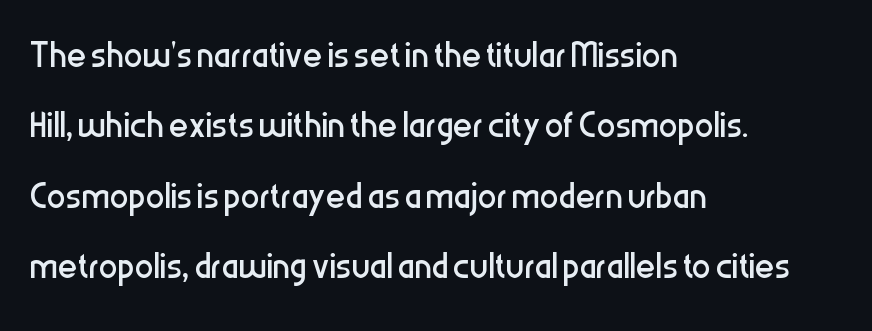
The image shows 47 px regular-weight, condensed sans-serif type, upright; set left-aligned, normal line spacing (1.5x), normal letter spacing, not underlined; low stroke contrast and a medium x-height.
